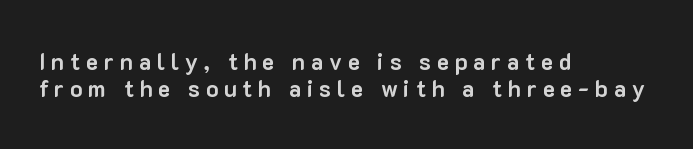
Q: Is the text bold? A: Yes.
Q: Is the text italic (slanted)? A: No, it is upright.
Q: Is the text underlined? A: No.
Q: How is the paragraph aligned? A: Left-aligned.
Q: Is the spacing between letters normal or unusually wide? A: Unusually wide.
